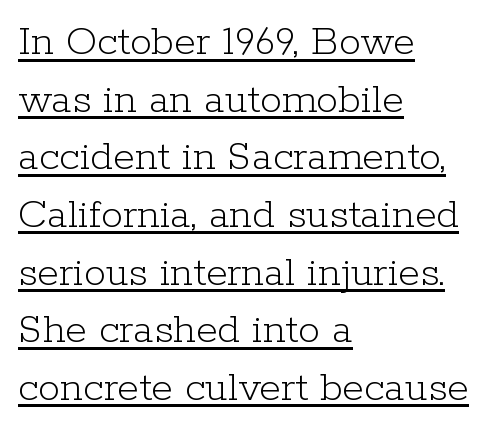
Q: Is the text bold? A: No.
Q: Is the text italic (slanted)? A: No, it is upright.
Q: Is the typeface a serif or a sans-serif typeface? A: Serif.
Q: Is the text underlined? A: Yes.
Q: How is the paragraph aligned? A: Left-aligned.
Q: Is the spacing between letters normal or unusually wide? A: Normal.
Q: Is the spacing between lines tight, normal or loose? A: Normal.
Q: Width (condensed, normal, or wide)? A: Normal.
Q: Stroke contrast? A: Low.
Q: x-height? A: Medium.
Q: Monospaced? A: No.
